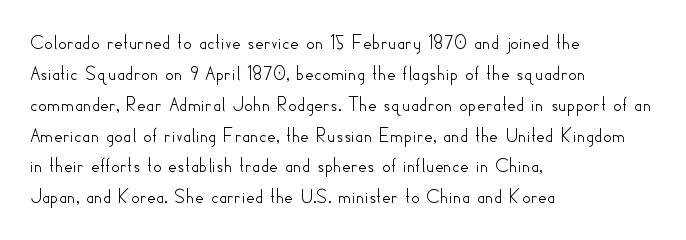
{"italic": "no", "underline": "no", "align": "left", "line_spacing": "normal", "line_spacing_ratio": 1.47, "letter_spacing": "normal", "letter_spacing_em": 0.0, "glyph_px": 21}
